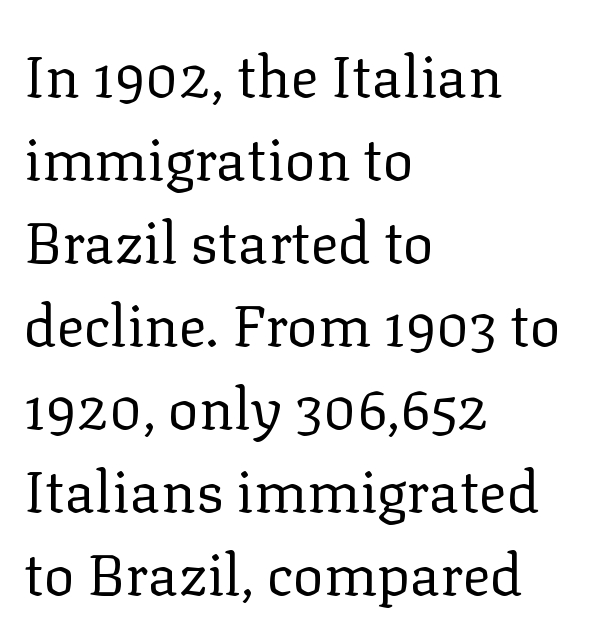
The image shows 58 px regular-weight serif type, upright; set left-aligned, normal line spacing (1.43x), normal letter spacing, not underlined; low stroke contrast and a medium x-height.
